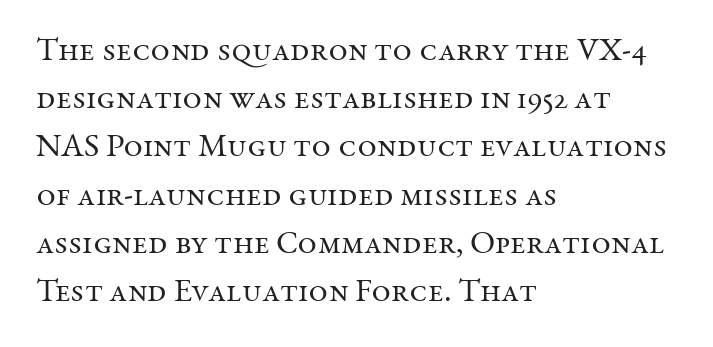
Q: Is the text bold? A: No.
Q: Is the text italic (slanted)? A: No, it is upright.
Q: Is the typeface a serif or a sans-serif typeface? A: Serif.
Q: Is the text underlined? A: No.
Q: How is the paragraph aligned? A: Left-aligned.
Q: Is the spacing between letters normal or unusually wide? A: Normal.
Q: Is the spacing between lines tight, normal or loose? A: Normal.
Q: Width (condensed, normal, or wide)? A: Normal.
Q: Stroke contrast? A: Medium.
Q: x-height? A: Medium.
Q: Monospaced? A: No.
